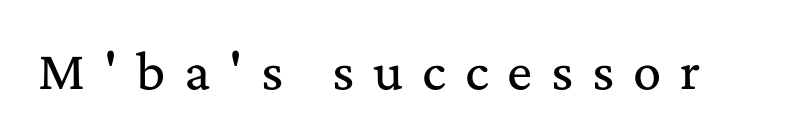
Q: Is the text italic (slanted)? A: No, it is upright.
Q: Is the typeface a serif or a sans-serif typeface? A: Serif.
Q: Is the text underlined? A: No.
Q: Is the spacing between letters normal or unusually wide? A: Unusually wide.
Q: Width (condensed, normal, or wide)? A: Normal.
Q: Stroke contrast? A: Medium.
Q: x-height? A: Medium.
Q: Monospaced? A: No.
